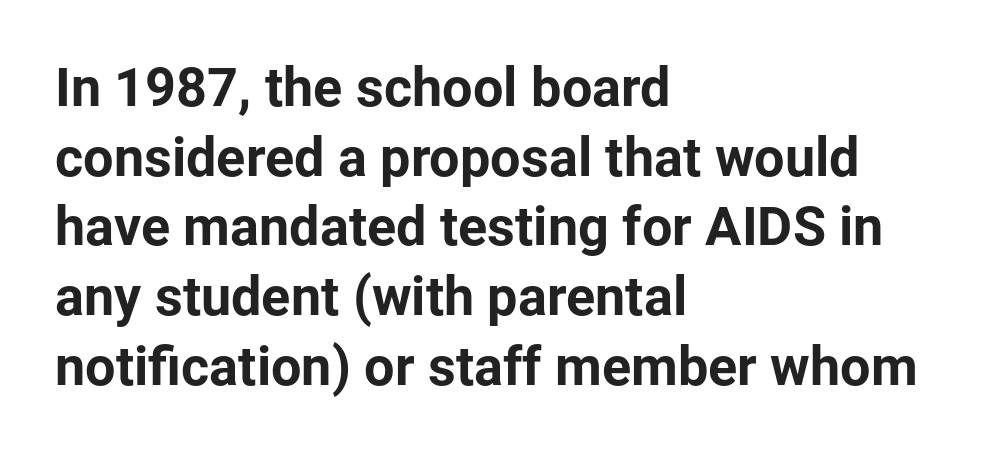
Q: Is the text bold? A: Yes.
Q: Is the text italic (slanted)? A: No, it is upright.
Q: Is the typeface a serif or a sans-serif typeface? A: Sans-serif.
Q: Is the text underlined? A: No.
Q: How is the paragraph aligned? A: Left-aligned.
Q: Is the spacing between letters normal or unusually wide? A: Normal.
Q: Is the spacing between lines tight, normal or loose? A: Normal.
Q: Width (condensed, normal, or wide)? A: Normal.
Q: Stroke contrast? A: Low.
Q: x-height? A: Medium.
Q: Monospaced? A: No.
